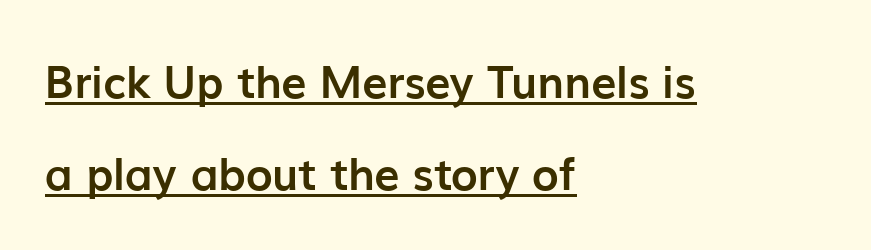
Font category for this specimen: sans-serif. Here the designer chose a conventional face with non-uniform glyph widths. Short note: letters normally spaced. The face used here appears with an underline applied.
